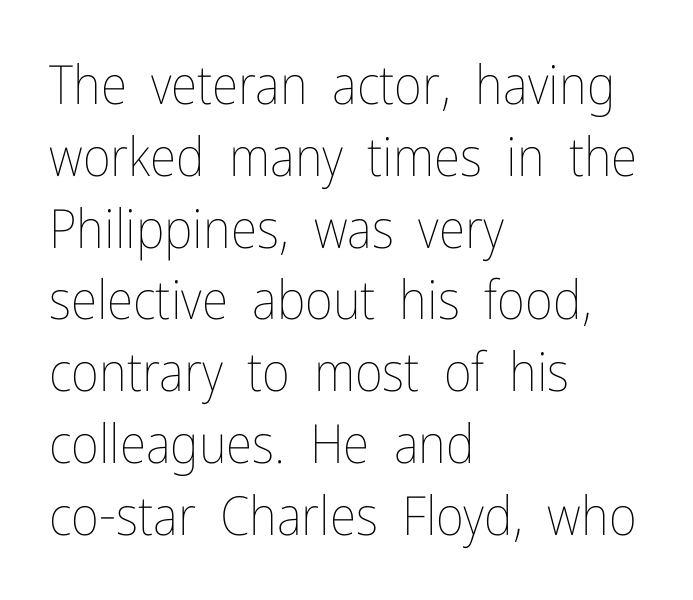
{"italic": "no", "bold": "no", "weight": "thin", "width": "condensed", "stroke_contrast": "low", "x_height": "medium", "monospaced": "no", "underline": "no", "align": "left", "line_spacing": "normal", "line_spacing_ratio": 1.33, "letter_spacing": "normal", "letter_spacing_em": 0.0, "glyph_px": 54}
